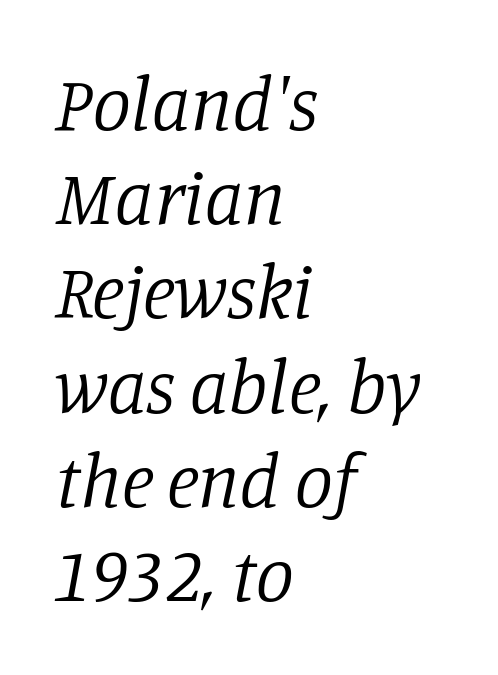
The image shows 76 px regular-weight serif type, italic (leaning right); set left-aligned, line spacing 1.24x, normal letter spacing, not underlined; low stroke contrast and a large x-height.
